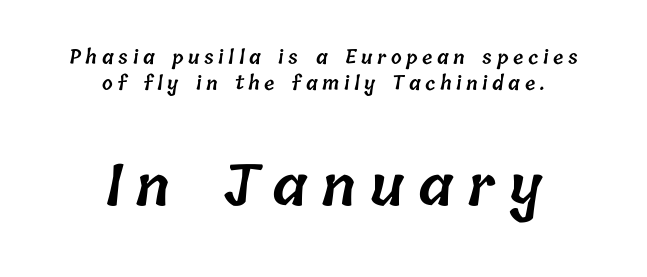
Any mark beneath the type? The region is blank. A typesetter would call this heavily tracked-out type. Stroke thickness is moderately raised; the sample reads as semibold. The letters advance in unequal steps, a hallmark of proportional type.
